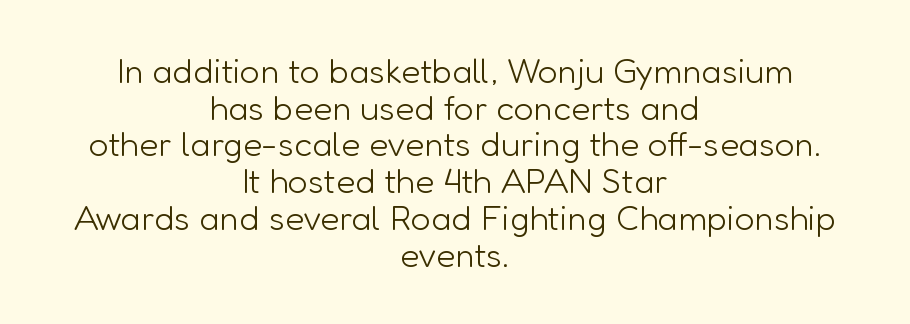
Look at the tracking — it's just the regular setting, nothing added. Vertical strokes here are truly vertical. The passage shown is typed in a proportional face where columns would drift. Honestly, the rows look squashed on top of each other. Beneath every word, the page is bare.
